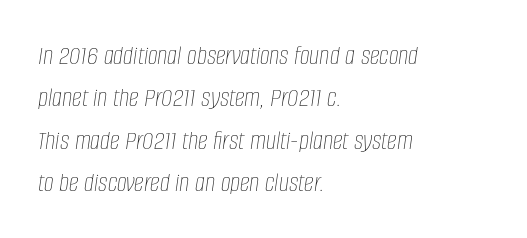
Think of a printed novel: that variable character pitch is what you see here. The text carries the slant typical of an italic or oblique font. Stem width sits at or under what a default text font uses. Students, observe: this is what conventionally led text looks like. Rule under the text: the space is simply empty.
